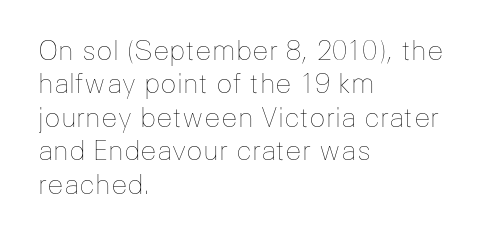
Q: Is the text bold? A: No.
Q: Is the text italic (slanted)? A: No, it is upright.
Q: Is the text underlined? A: No.
Q: How is the paragraph aligned? A: Left-aligned.
Q: Is the spacing between letters normal or unusually wide? A: Normal.
